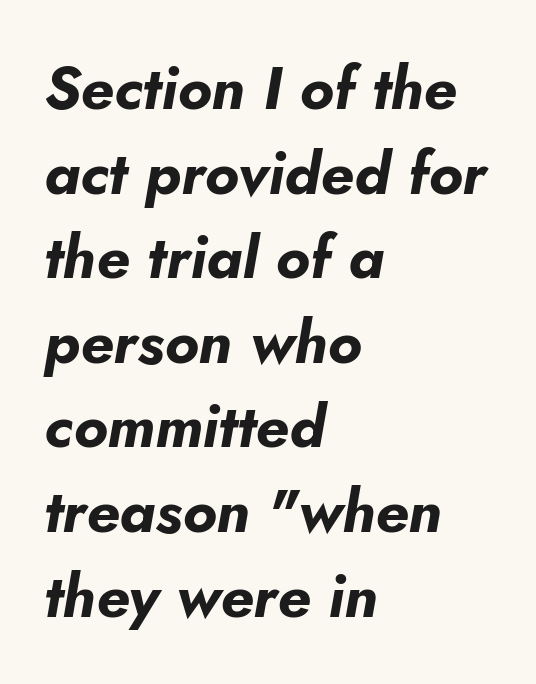
{"italic": "yes", "lean": "right", "slant_degrees": 5, "bold": "yes", "weight": "bold", "width": "normal", "stroke_contrast": "low", "x_height": "small", "monospaced": "no", "underline": "no", "align": "left", "line_spacing": "normal", "line_spacing_ratio": 1.41, "letter_spacing": "normal", "letter_spacing_em": 0.0, "glyph_px": 60}
